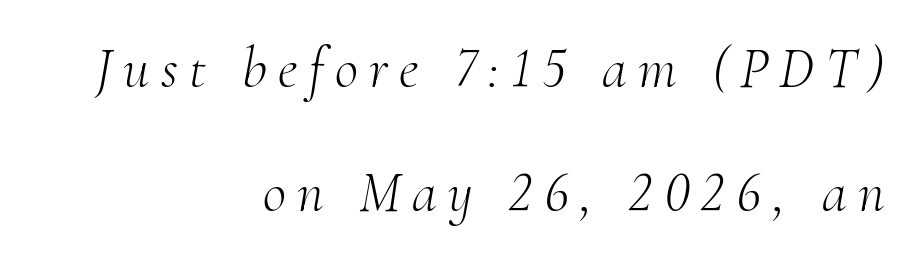
Q: Is the text bold? A: No.
Q: Is the text italic (slanted)? A: Yes, it leans right by about 10 degrees.
Q: Is the typeface a serif or a sans-serif typeface? A: Serif.
Q: Is the text underlined? A: No.
Q: How is the paragraph aligned? A: Right-aligned.
Q: Is the spacing between letters normal or unusually wide? A: Unusually wide.
Q: Is the spacing between lines tight, normal or loose? A: Loose.
Q: Width (condensed, normal, or wide)? A: Normal.
Q: Stroke contrast? A: Medium.
Q: x-height? A: Small.
Q: Monospaced? A: No.
